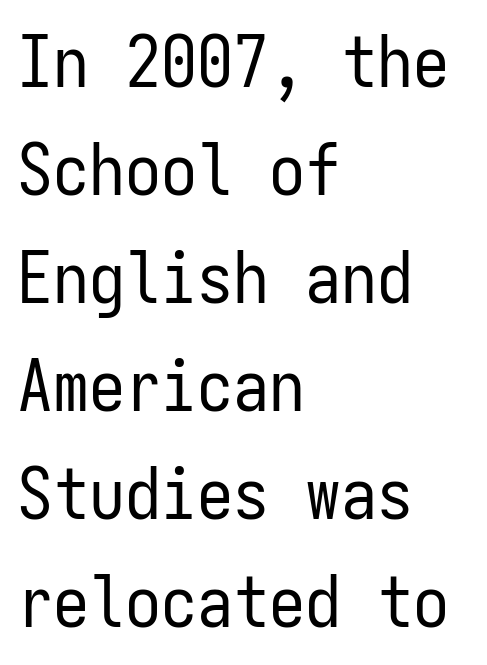
The image shows 72 px regular-weight, condensed sans-serif type, upright, monospaced; set left-aligned, normal line spacing (1.5x), normal letter spacing, not underlined; low stroke contrast and a medium x-height.
